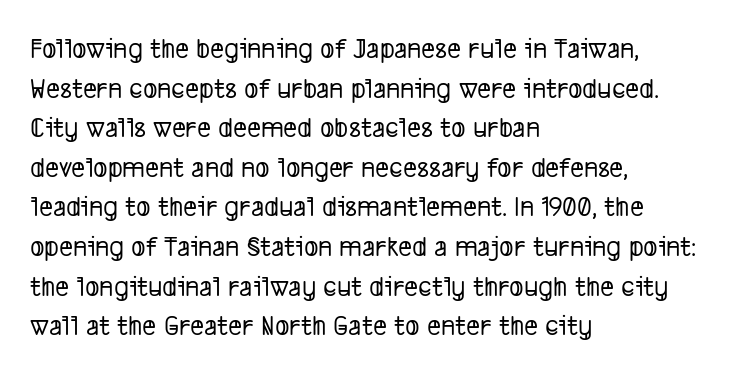
{"serif": "no", "width": "condensed", "stroke_contrast": "low", "x_height": "medium", "monospaced": "no", "underline": "no", "align": "left", "line_spacing": "normal", "line_spacing_ratio": 1.32, "letter_spacing": "normal", "letter_spacing_em": 0.0, "glyph_px": 30}
